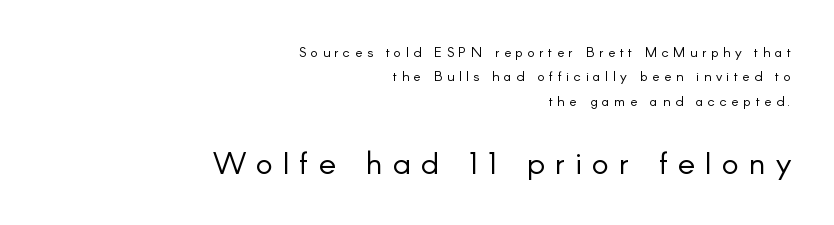
{"serif": "no", "italic": "no", "bold": "no", "weight": "light", "width": "normal", "stroke_contrast": "low", "x_height": "small", "monospaced": "no", "underline": "no", "align": "right", "line_spacing_ratio": 1.75, "letter_spacing": "wide", "letter_spacing_em": 0.32, "larger_block": "second", "size_ratio": 2.29, "glyph_px": 32}
